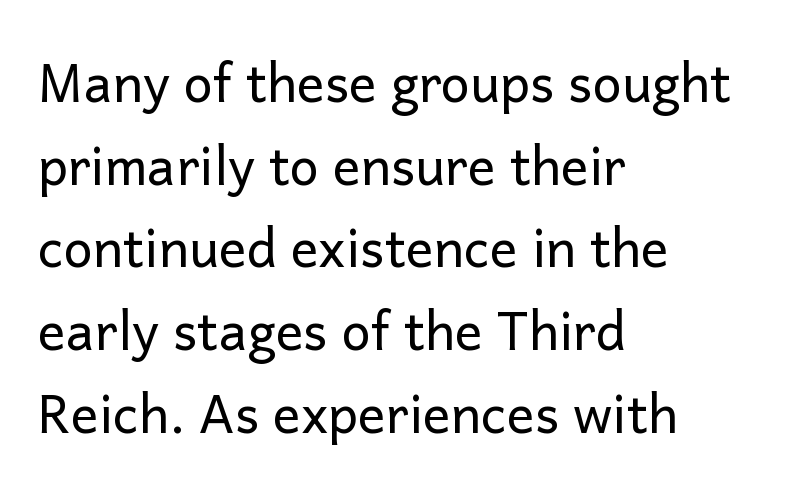
{"serif": "no", "italic": "no", "bold": "no", "weight": "regular", "width": "normal", "stroke_contrast": "low", "x_height": "medium", "monospaced": "no", "underline": "no", "align": "left", "line_spacing": "normal", "line_spacing_ratio": 1.59, "letter_spacing": "normal", "letter_spacing_em": 0.0, "glyph_px": 52}
